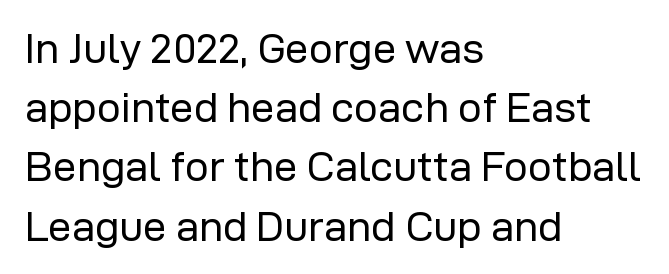
The image shows 42 px regular-weight sans-serif type, upright; set left-aligned, normal line spacing (1.41x), normal letter spacing, not underlined; low stroke contrast and a medium x-height.
